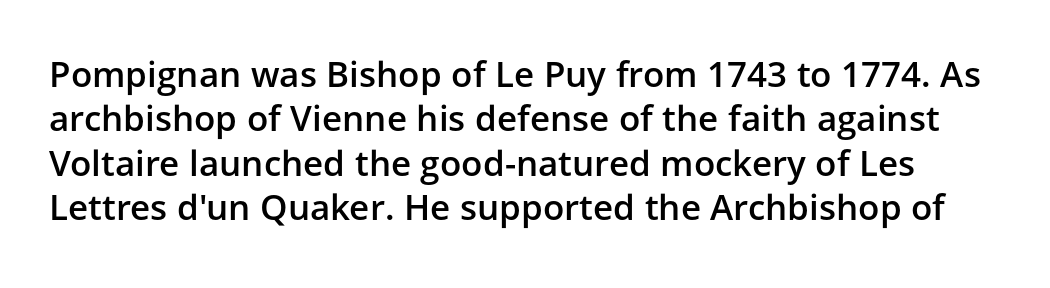
{"serif": "no", "italic": "no", "bold": "semi", "weight": "semibold", "width": "normal", "stroke_contrast": "low", "x_height": "medium", "monospaced": "no", "underline": "no", "line_spacing": "normal", "line_spacing_ratio": 1.27, "letter_spacing": "normal", "letter_spacing_em": 0.0, "glyph_px": 35}
